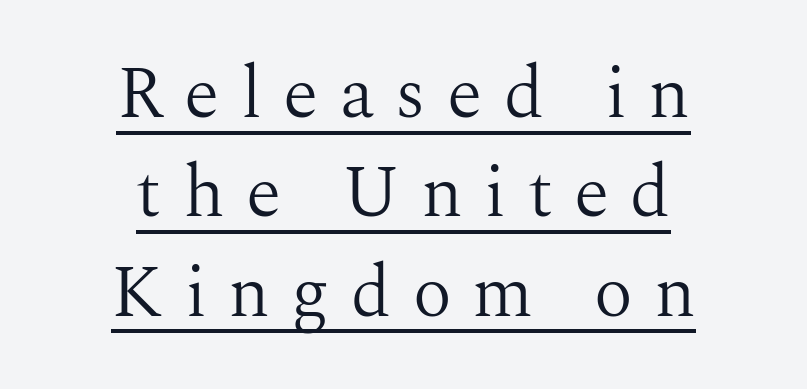
Q: Is the text bold? A: No.
Q: Is the text italic (slanted)? A: No, it is upright.
Q: Is the typeface a serif or a sans-serif typeface? A: Serif.
Q: Is the text underlined? A: Yes.
Q: How is the paragraph aligned? A: Centered.
Q: Is the spacing between letters normal or unusually wide? A: Unusually wide.
Q: Is the spacing between lines tight, normal or loose? A: Normal.
Q: Width (condensed, normal, or wide)? A: Normal.
Q: Stroke contrast? A: Medium.
Q: x-height? A: Medium.
Q: Monospaced? A: No.
